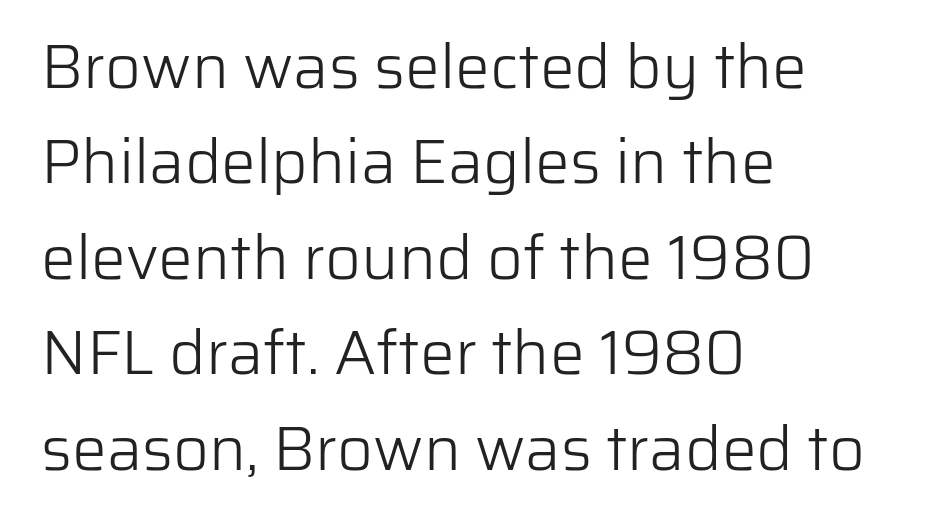
{"serif": "no", "italic": "no", "bold": "no", "weight": "light", "width": "normal", "stroke_contrast": "low", "x_height": "medium", "monospaced": "no", "underline": "no", "align": "left", "line_spacing": "normal", "line_spacing_ratio": 1.54, "letter_spacing": "normal", "letter_spacing_em": 0.0, "glyph_px": 62}
